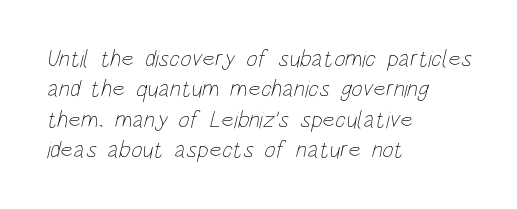
The image shows 24 px text type; set left-aligned, normal line spacing (1.27x), normal letter spacing, not underlined.
